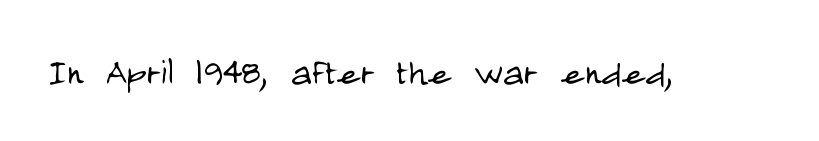
{"serif": "no", "italic": "no", "bold": "no", "weight": "light", "width": "condensed", "stroke_contrast": "low", "x_height": "large", "monospaced": "no", "underline": "no", "letter_spacing": "normal", "letter_spacing_em": 0.0, "glyph_px": 44}
